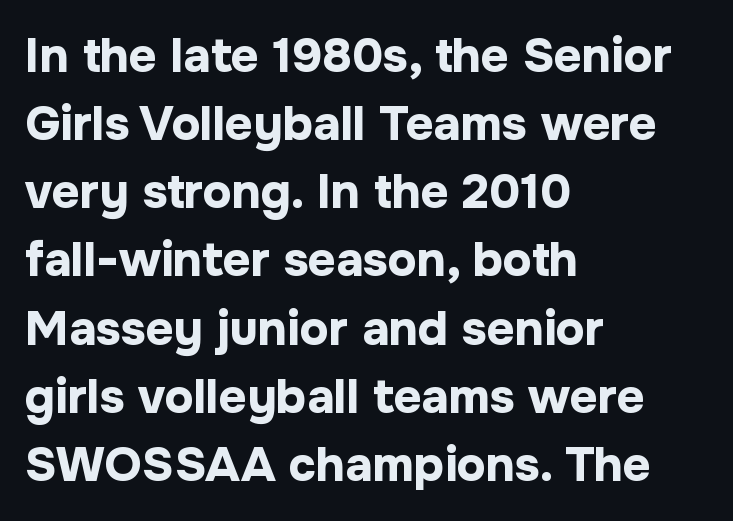
{"serif": "no", "italic": "no", "bold": "yes", "weight": "bold", "width": "normal", "stroke_contrast": "low", "x_height": "medium", "monospaced": "no", "underline": "no", "align": "left", "line_spacing": "normal", "line_spacing_ratio": 1.42, "letter_spacing": "normal", "letter_spacing_em": 0.0, "glyph_px": 48}
